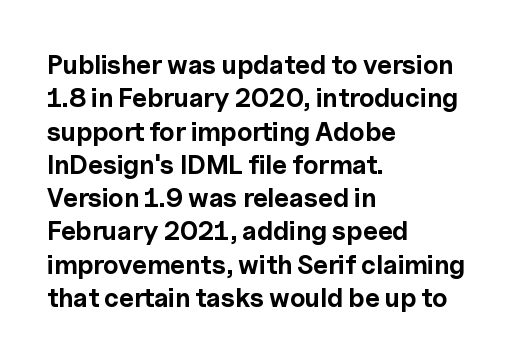
The image shows 26 px bold type, upright; set left-aligned, normal line spacing (1.28x), normal letter spacing, not underlined.
